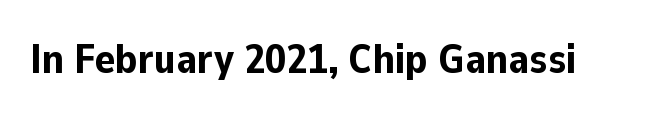
The image shows 42 px bold sans-serif type, upright; set normal letter spacing, not underlined; low stroke contrast and a medium x-height.
